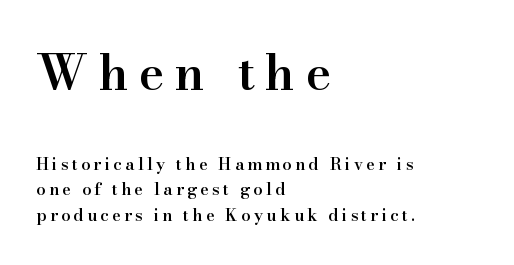
The more generous point size was reserved for the upper chunk. To sum up the face: it has serifs. Notice how the stems are strictly vertical — no italics here. The rendering anchors every line to the left-hand side. The zone under the glyphs is completely vacant. This block has exactly the height ordinary leading produces.
